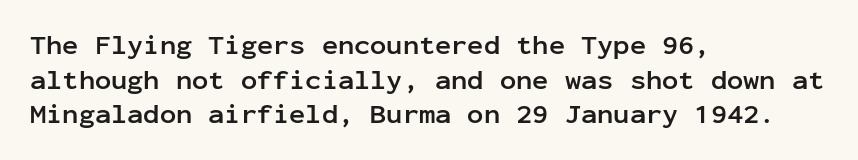
The image shows 27 px bold type, upright; set left-aligned, normal line spacing (1.28x), normal letter spacing, not underlined.
